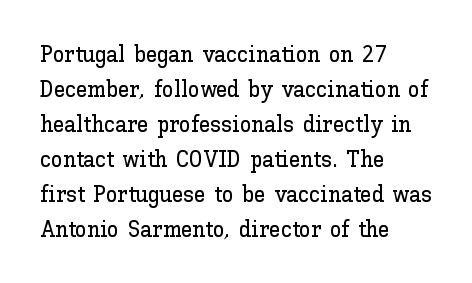
{"italic": "no", "underline": "no", "align": "left", "line_spacing": "normal", "line_spacing_ratio": 1.52, "letter_spacing": "normal", "letter_spacing_em": 0.0, "glyph_px": 23}
